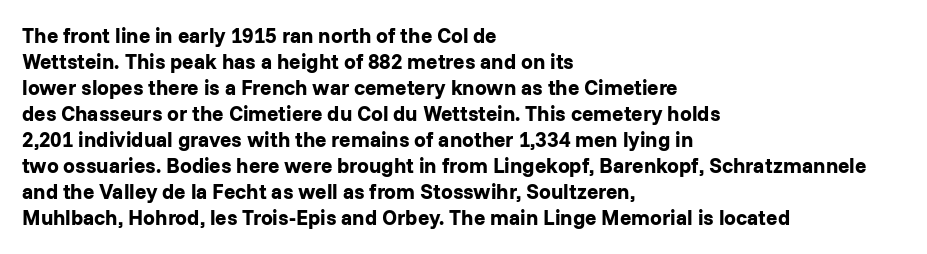
Q: Is the text bold? A: Yes.
Q: Is the text italic (slanted)? A: No, it is upright.
Q: Is the text underlined? A: No.
Q: How is the paragraph aligned? A: Left-aligned.
Q: Is the spacing between letters normal or unusually wide? A: Normal.
